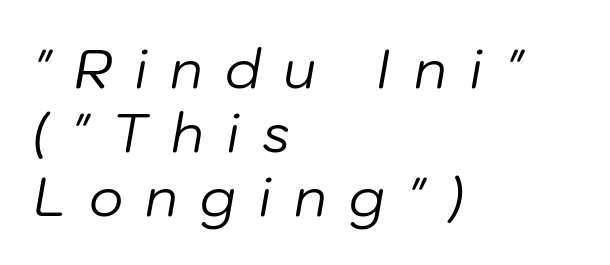
Q: Is the text bold? A: No.
Q: Is the text italic (slanted)? A: Yes, it leans right by about 10 degrees.
Q: Is the text underlined? A: No.
Q: How is the paragraph aligned? A: Left-aligned.
Q: Is the spacing between letters normal or unusually wide? A: Unusually wide.
Q: Width (condensed, normal, or wide)? A: Normal.
Q: Stroke contrast? A: Low.
Q: x-height? A: Medium.
Q: Monospaced? A: No.
